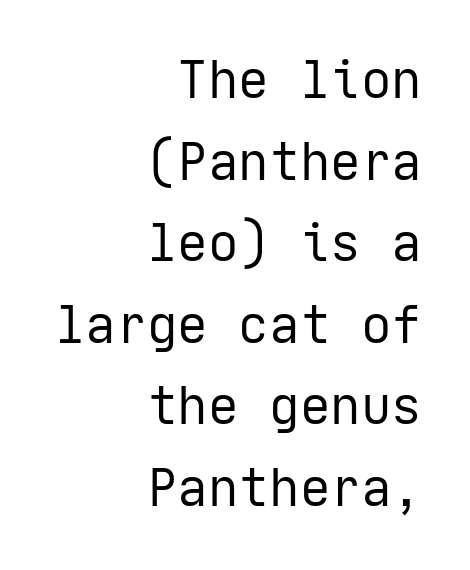
The image shows 51 px regular-weight sans-serif type, upright; set right-aligned, normal line spacing (1.6x), normal letter spacing, not underlined; low stroke contrast and a medium x-height.
